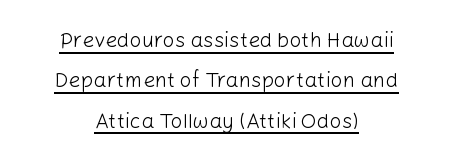
Underline: present. This is the regular roman posture of the typeface. Look at the tracking — it's just the regular setting, nothing added. One glance says open: line gaps are wider than usual. If you folded the block vertically in half, each line would mirror itself in length.
